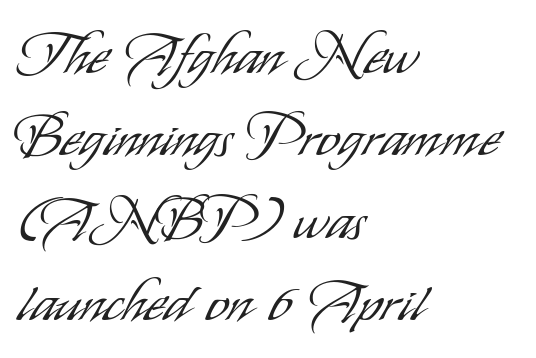
This rendering leaves character spacing at its baseline value. Students, observe: this is what conventionally led text looks like. Do the characters align in a grid? No, the font is proportional. All the whitespace from short lines collects on the right.
